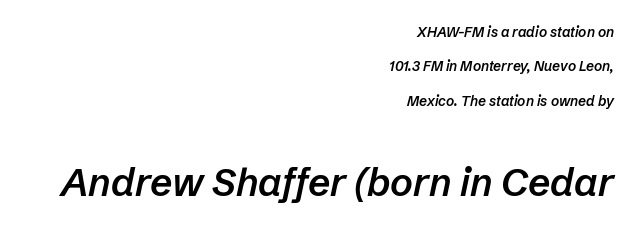
Q: Is the text bold? A: Semi-bold.
Q: Is the text italic (slanted)? A: Yes, it leans right by about 12 degrees.
Q: Is the text underlined? A: No.
Q: How is the paragraph aligned? A: Right-aligned.
Q: Is the spacing between letters normal or unusually wide? A: Normal.
Q: Is the spacing between lines tight, normal or loose? A: Loose.
Q: Which block of text is set in a larger size, the first (top) or the second (bottom)? A: The second (bottom) one.
Q: Width (condensed, normal, or wide)? A: Normal.
Q: Stroke contrast? A: Low.
Q: x-height? A: Medium.
Q: Monospaced? A: No.
